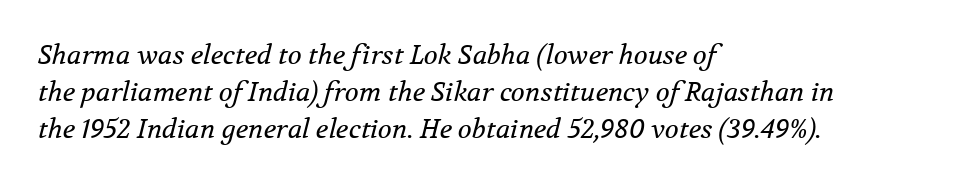
{"italic": "yes", "lean": "right", "slant_degrees": 12, "bold": "no", "underline": "no", "align": "left", "line_spacing": "normal", "line_spacing_ratio": 1.42, "letter_spacing": "normal", "letter_spacing_em": 0.0, "glyph_px": 26}
